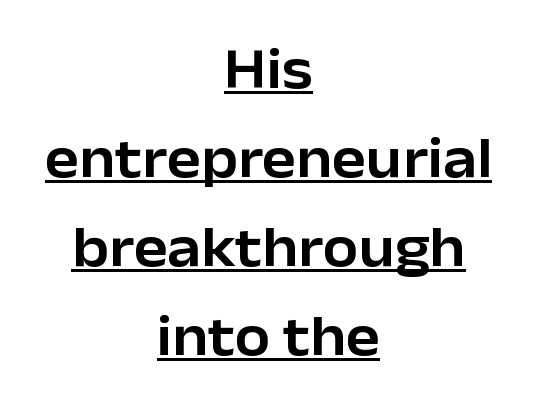
Q: Is the text italic (slanted)? A: No, it is upright.
Q: Is the typeface a serif or a sans-serif typeface? A: Sans-serif.
Q: Is the text underlined? A: Yes.
Q: How is the paragraph aligned? A: Centered.
Q: Is the spacing between letters normal or unusually wide? A: Normal.
Q: Is the spacing between lines tight, normal or loose? A: Normal.
Q: Width (condensed, normal, or wide)? A: Normal.
Q: Stroke contrast? A: Low.
Q: x-height? A: Medium.
Q: Monospaced? A: No.
